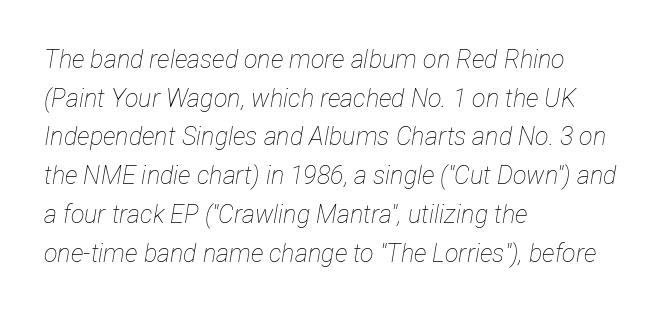
{"italic": "yes", "lean": "right", "slant_degrees": 12, "bold": "no", "underline": "no", "align": "left", "line_spacing": "normal", "line_spacing_ratio": 1.55, "letter_spacing": "normal", "letter_spacing_em": 0.0, "glyph_px": 25}
